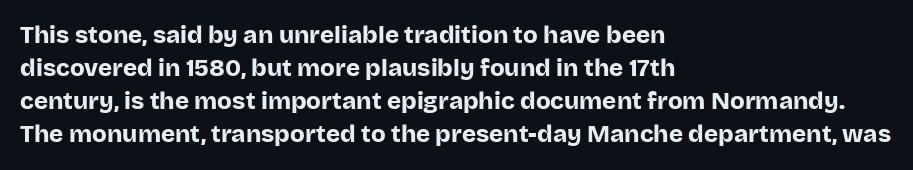
These lines keep a tight, regular rhythm from letter to letter. Heavy-handed strokes throughout: this text is bold. A normal amount of white space separates one row of letters from the next. The font's upright variant was chosen for this text. The string is rendered with underlining switched off. Which margin do the lines hug? The left one — the right edge is uneven.
